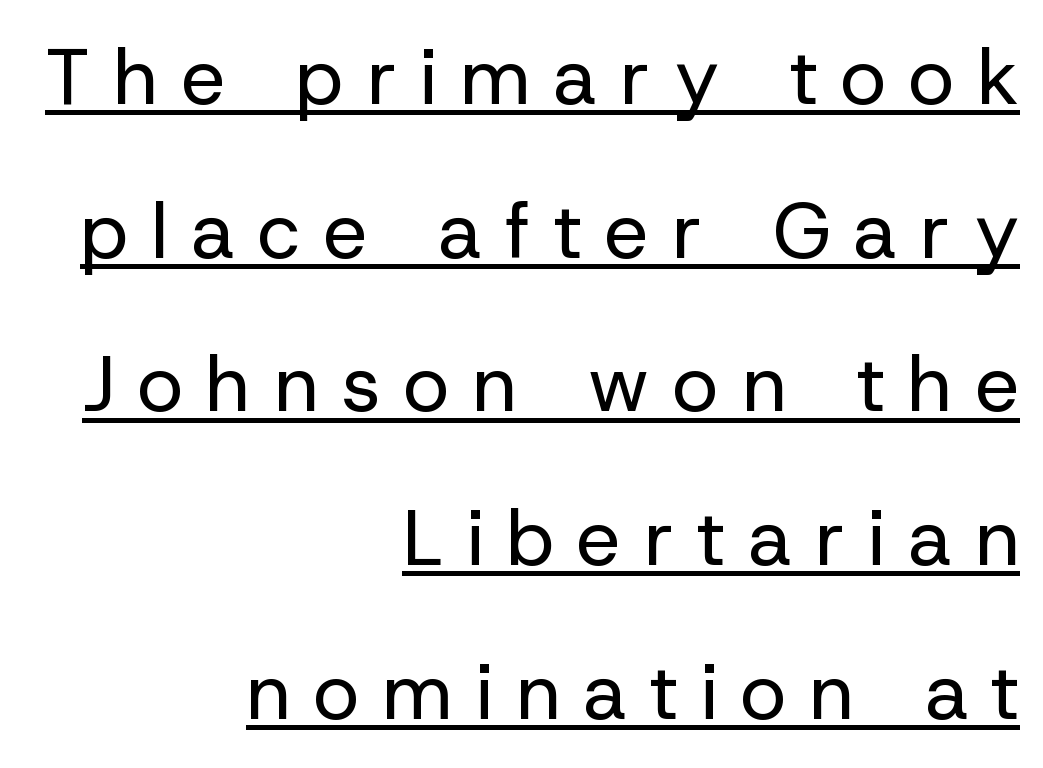
The image shows 78 px regular-weight sans-serif type, upright; set right-aligned, loose line spacing (1.97x), unusually wide letter spacing (+0.3 em), underlined; low stroke contrast and a medium x-height.
